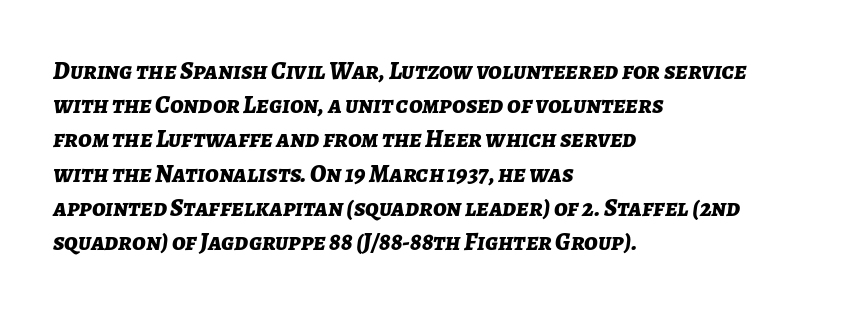
Q: Is the text bold? A: Yes.
Q: Is the text italic (slanted)? A: Yes, it leans right by about 7 degrees.
Q: Is the text underlined? A: No.
Q: How is the paragraph aligned? A: Left-aligned.
Q: Is the spacing between letters normal or unusually wide? A: Normal.
Q: Is the spacing between lines tight, normal or loose? A: Normal.
